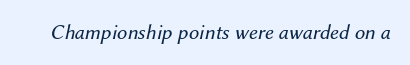
Each word holds together tightly as a unit, with standard inter-letter gaps. Style check: oblique. Lines of text with bare space underneath. Heaviness? Minimal to ordinary, like unemphasized prose.
